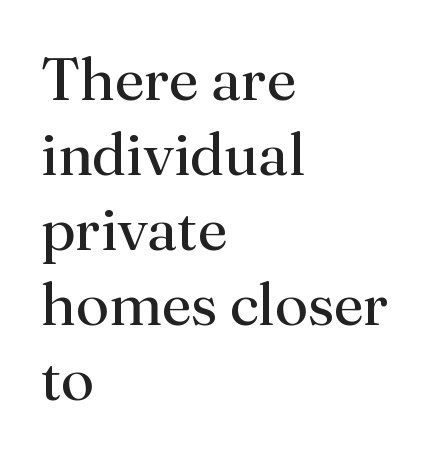
Q: Is the text bold? A: No.
Q: Is the text italic (slanted)? A: No, it is upright.
Q: Is the typeface a serif or a sans-serif typeface? A: Serif.
Q: Is the text underlined? A: No.
Q: How is the paragraph aligned? A: Left-aligned.
Q: Is the spacing between letters normal or unusually wide? A: Normal.
Q: Is the spacing between lines tight, normal or loose? A: Normal.
Q: Width (condensed, normal, or wide)? A: Normal.
Q: Stroke contrast? A: Medium.
Q: x-height? A: Small.
Q: Monospaced? A: No.
